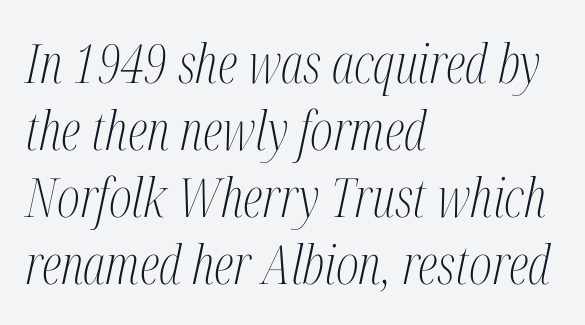
The image shows 54 px light, condensed serif type, italic (leaning right); set left-aligned, line spacing 1.24x, normal letter spacing, not underlined; medium stroke contrast and a medium x-height.
